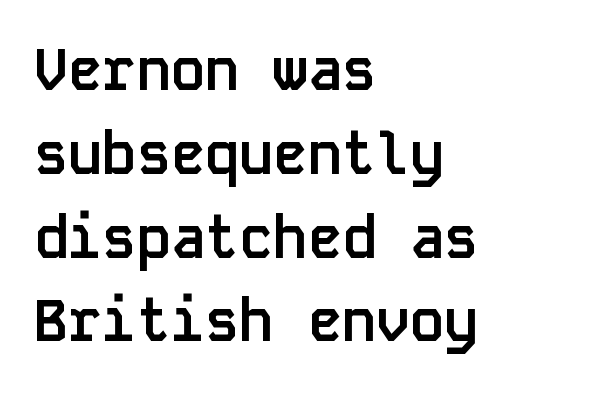
{"serif": "no", "italic": "no", "bold": "yes", "weight": "semibold", "width": "normal", "stroke_contrast": "low", "x_height": "large", "monospaced": "yes", "underline": "no", "align": "left", "line_spacing": "normal", "line_spacing_ratio": 1.47, "letter_spacing": "normal", "letter_spacing_em": 0.0, "glyph_px": 57}
